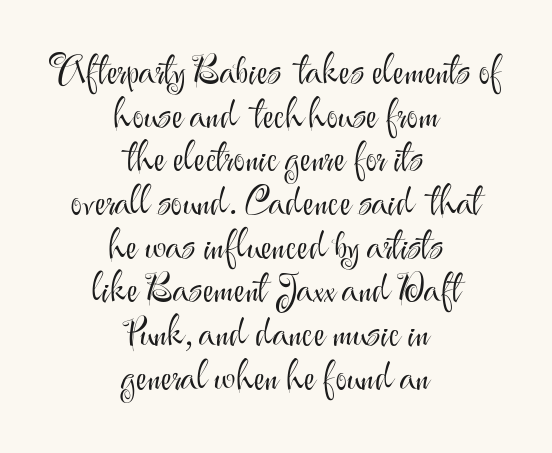
{"serif": "no", "bold": "no", "weight": "light", "width": "normal", "stroke_contrast": "medium", "x_height": "small", "monospaced": "no", "underline": "no", "align": "center", "line_spacing": "tight", "line_spacing_ratio": 1.12, "letter_spacing": "normal", "letter_spacing_em": 0.0, "glyph_px": 39}
